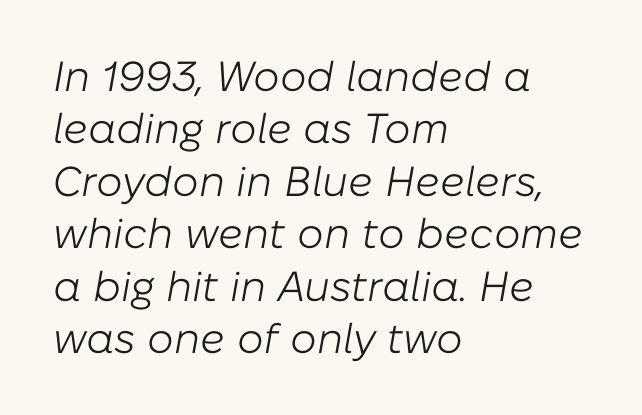
The image shows 42 px light type, italic (leaning right); set left-aligned, normal line spacing (1.25x), normal letter spacing, not underlined; low stroke contrast and a medium x-height.
